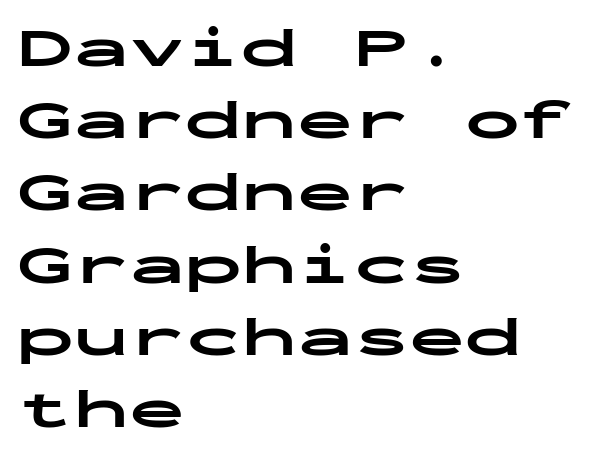
Q: Is the text bold? A: Yes.
Q: Is the text italic (slanted)? A: No, it is upright.
Q: Is the typeface a serif or a sans-serif typeface? A: Sans-serif.
Q: Is the text underlined? A: No.
Q: How is the paragraph aligned? A: Left-aligned.
Q: Is the spacing between letters normal or unusually wide? A: Normal.
Q: Is the spacing between lines tight, normal or loose? A: Normal.
Q: Width (condensed, normal, or wide)? A: Wide.
Q: Stroke contrast? A: Low.
Q: x-height? A: Medium.
Q: Monospaced? A: Yes.
